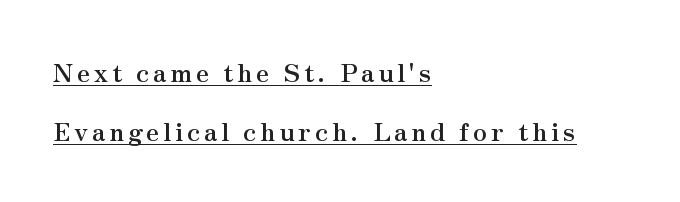
The image shows 25 px bold type, upright; set left-aligned, loose line spacing (2.35x), underlined.
